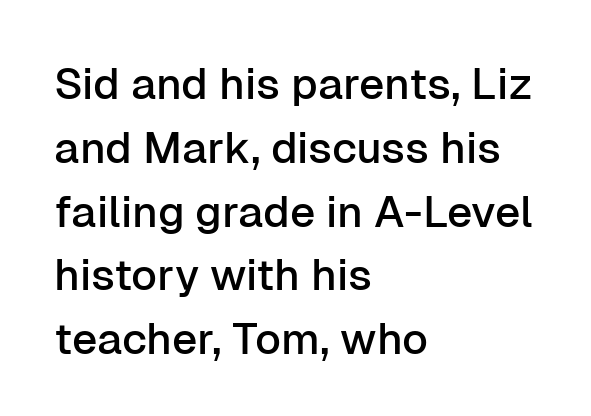
The image shows 44 px sans-serif type, upright; set left-aligned, normal line spacing (1.45x), normal letter spacing, not underlined; low stroke contrast and a medium x-height.
